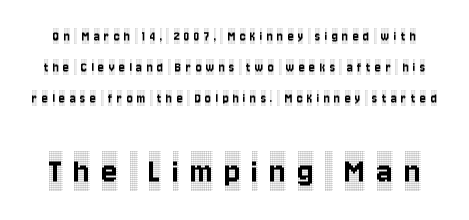
Q: Is the text italic (slanted)? A: No, it is upright.
Q: Is the typeface a serif or a sans-serif typeface? A: Serif.
Q: Is the text underlined? A: No.
Q: Is the spacing between letters normal or unusually wide? A: Unusually wide.
Q: Is the spacing between lines tight, normal or loose? A: Loose.
Q: Which block of text is set in a larger size, the first (top) or the second (bottom)? A: The second (bottom) one.
Q: Width (condensed, normal, or wide)? A: Condensed.
Q: x-height? A: Large.
Q: Monospaced? A: No.
